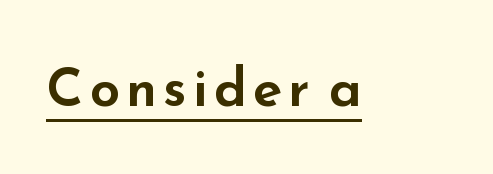
{"serif": "no", "italic": "no", "width": "wide", "stroke_contrast": "low", "x_height": "small", "monospaced": "no", "underline": "yes", "glyph_px": 54}
